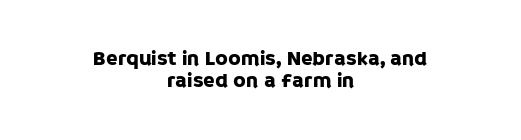
The image shows 21 px text type, upright; set centered, tight line spacing (1.07x), normal letter spacing, not underlined.
